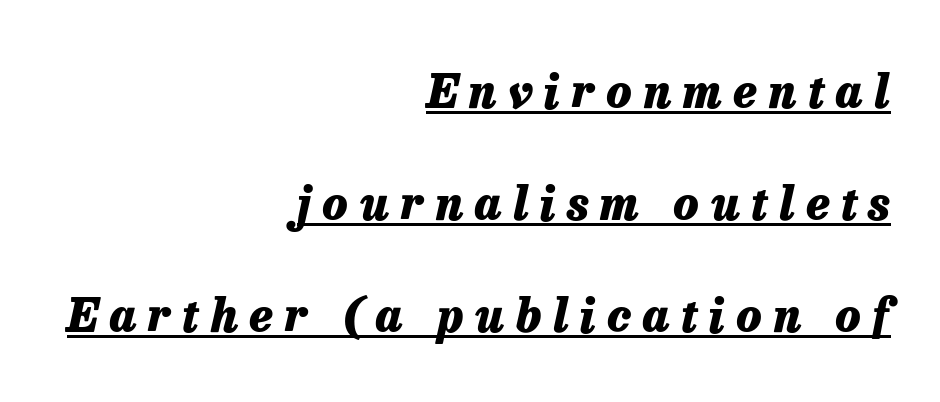
The image shows 46 px heavy type, italic (leaning right); set right-aligned, loose line spacing (2.43x), unusually wide letter spacing (+0.25 em), underlined; low stroke contrast and a medium x-height.
